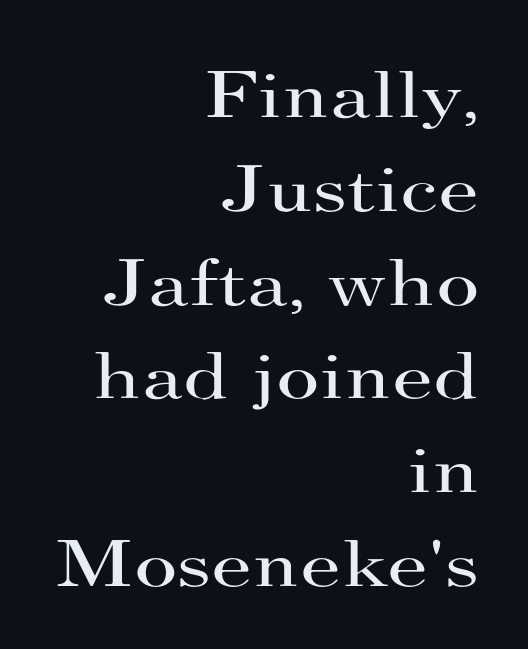
The image shows 67 px regular-weight, wide serif type, upright; set right-aligned, normal line spacing (1.4x), normal letter spacing, not underlined; high stroke contrast and a small x-height.
